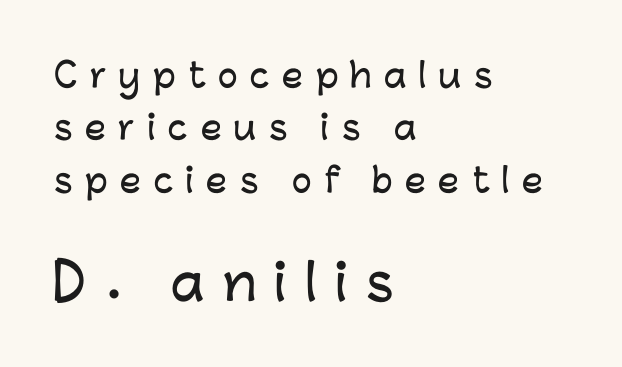
Q: Is the text italic (slanted)? A: No, it is upright.
Q: Is the typeface a serif or a sans-serif typeface? A: Sans-serif.
Q: Is the text underlined? A: No.
Q: How is the paragraph aligned? A: Left-aligned.
Q: Is the spacing between letters normal or unusually wide? A: Unusually wide.
Q: Is the spacing between lines tight, normal or loose? A: Normal.
Q: Which block of text is set in a larger size, the first (top) or the second (bottom)? A: The second (bottom) one.
Q: Width (condensed, normal, or wide)? A: Normal.
Q: Stroke contrast? A: Low.
Q: x-height? A: Medium.
Q: Monospaced? A: No.
